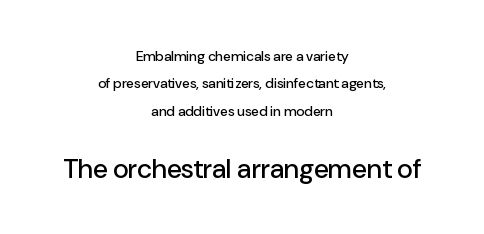
Q: Is the text italic (slanted)? A: No, it is upright.
Q: Is the text underlined? A: No.
Q: How is the paragraph aligned? A: Centered.
Q: Is the spacing between letters normal or unusually wide? A: Normal.
Q: Is the spacing between lines tight, normal or loose? A: Loose.
Q: Which block of text is set in a larger size, the first (top) or the second (bottom)? A: The second (bottom) one.
